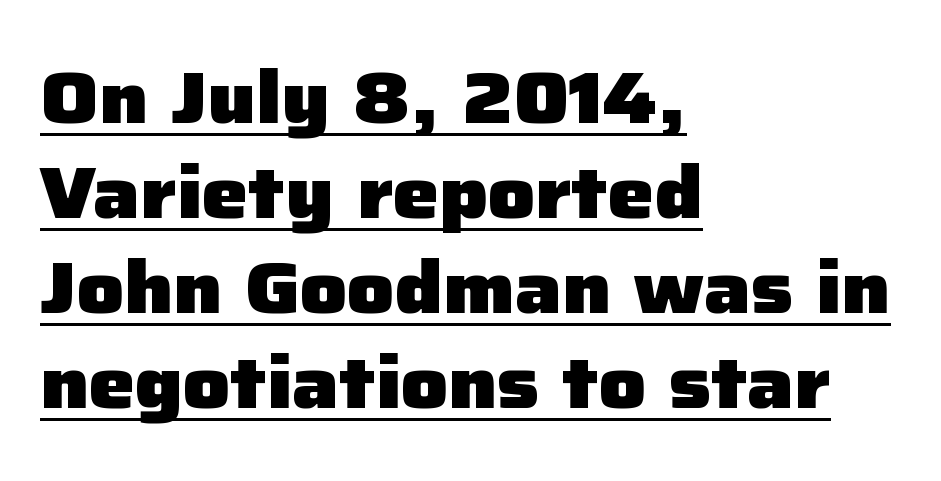
{"serif": "no", "italic": "no", "bold": "yes", "weight": "heavy", "width": "normal", "stroke_contrast": "low", "x_height": "medium", "monospaced": "no", "underline": "yes", "align": "left", "line_spacing": "normal", "line_spacing_ratio": 1.3, "letter_spacing": "normal", "letter_spacing_em": 0.0, "glyph_px": 73}
